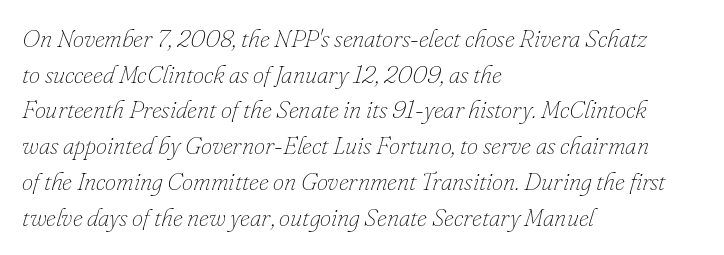
The letters sit at their default tracking, neither squeezed nor spread. The lines in this sample share a left origin and differ only in where they stop. The typography opts for an oblique posture over an upright one. No chunkiness to these letters — they're not bold.
